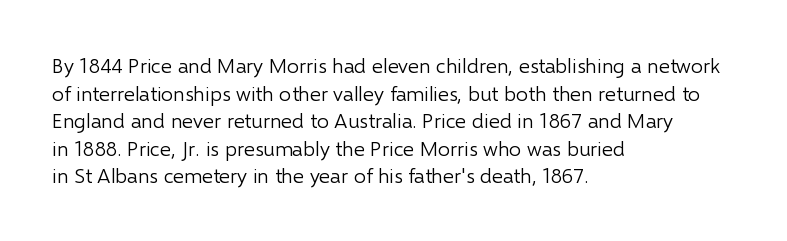
Q: Is the text bold? A: No.
Q: Is the text italic (slanted)? A: No, it is upright.
Q: Is the text underlined? A: No.
Q: How is the paragraph aligned? A: Left-aligned.
Q: Is the spacing between letters normal or unusually wide? A: Normal.
Q: Is the spacing between lines tight, normal or loose? A: Normal.
